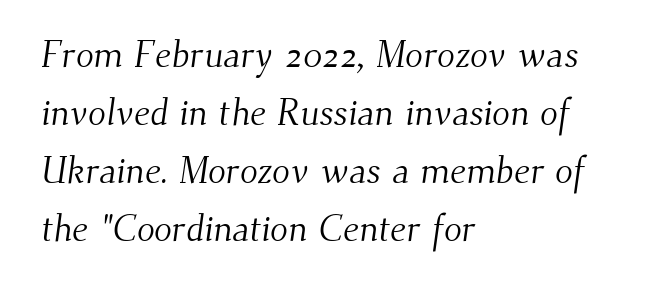
Q: Is the text bold? A: No.
Q: Is the typeface a serif or a sans-serif typeface? A: Serif.
Q: Is the text underlined? A: No.
Q: How is the paragraph aligned? A: Left-aligned.
Q: Is the spacing between letters normal or unusually wide? A: Normal.
Q: Is the spacing between lines tight, normal or loose? A: Normal.
Q: Width (condensed, normal, or wide)? A: Normal.
Q: Stroke contrast? A: Medium.
Q: x-height? A: Small.
Q: Monospaced? A: No.
